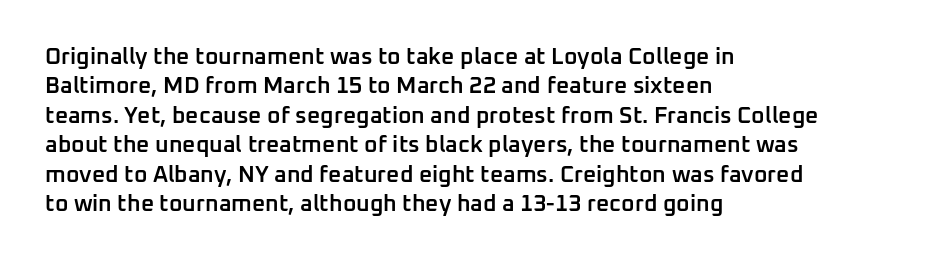
Q: Is the text bold? A: Semi-bold.
Q: Is the text italic (slanted)? A: No, it is upright.
Q: Is the text underlined? A: No.
Q: How is the paragraph aligned? A: Left-aligned.
Q: Is the spacing between letters normal or unusually wide? A: Normal.
Q: Is the spacing between lines tight, normal or loose? A: Normal.
